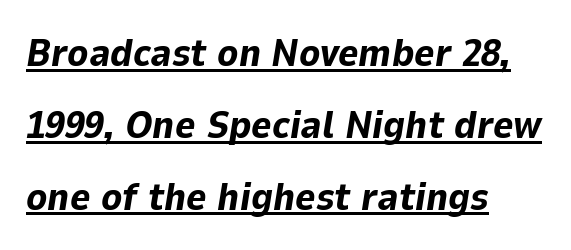
Q: Is the text bold? A: Yes.
Q: Is the text italic (slanted)? A: Yes, it leans right by about 9 degrees.
Q: Is the text underlined? A: Yes.
Q: How is the paragraph aligned? A: Left-aligned.
Q: Is the spacing between letters normal or unusually wide? A: Normal.
Q: Width (condensed, normal, or wide)? A: Normal.
Q: Stroke contrast? A: Low.
Q: x-height? A: Medium.
Q: Monospaced? A: No.
